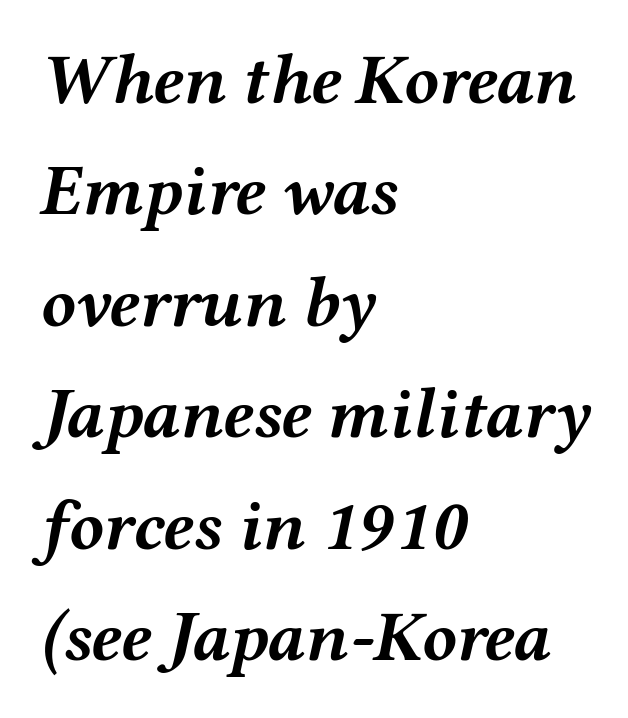
Descenders are the only things crossing below the line. The rendering anchors every line to the left-hand side. Default kerning and tracking; the words read as compact shapes. These words are printed bold, with thick strokes throughout.
